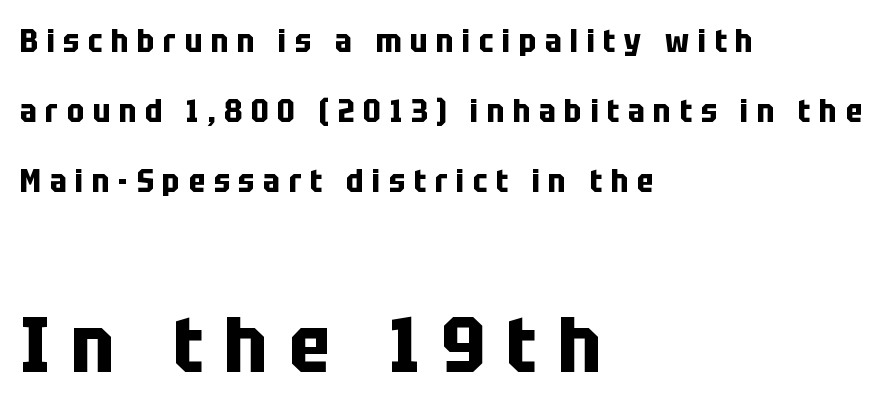
Q: Is the text bold? A: Yes.
Q: Is the text italic (slanted)? A: No, it is upright.
Q: Is the typeface a serif or a sans-serif typeface? A: Sans-serif.
Q: Is the text underlined? A: No.
Q: How is the paragraph aligned? A: Left-aligned.
Q: Is the spacing between letters normal or unusually wide? A: Unusually wide.
Q: Is the spacing between lines tight, normal or loose? A: Loose.
Q: Which block of text is set in a larger size, the first (top) or the second (bottom)? A: The second (bottom) one.
Q: Width (condensed, normal, or wide)? A: Condensed.
Q: Stroke contrast? A: Low.
Q: x-height? A: Large.
Q: Monospaced? A: No.
